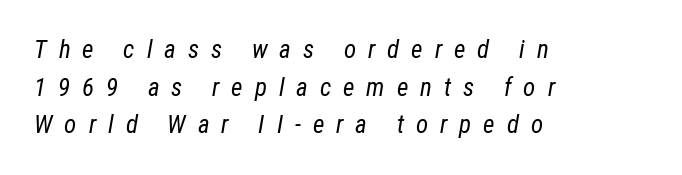
{"italic": "yes", "lean": "right", "slant_degrees": 12, "bold": "no", "underline": "no", "align": "left", "line_spacing": "normal", "line_spacing_ratio": 1.51, "letter_spacing": "wide", "letter_spacing_em": 0.48, "glyph_px": 25}
